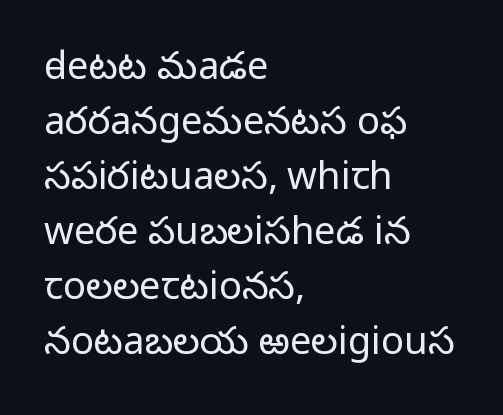
Font category for this specimen: sans-serif. Letter spacing: default. Casual observation: everything's shoved over to the left. This reads as an unemphasized weight, regular at the heaviest.
